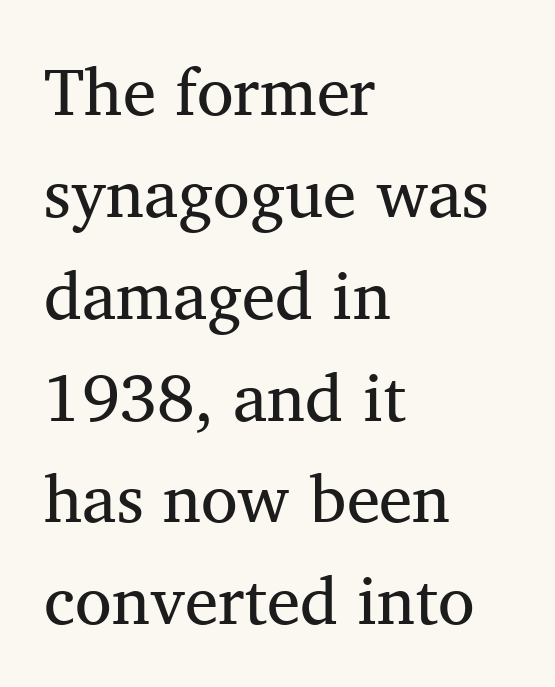
Is there any slant? The stems are plumb. Short note: letters normally spaced. Interline gaps are of average width in this sample. Are there feet on the stems? There are — it's a serif.
